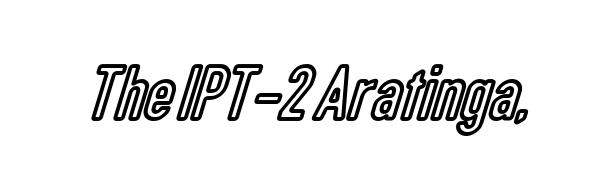
The image shows 79 px condensed type; set normal letter spacing, not underlined; a medium x-height.
